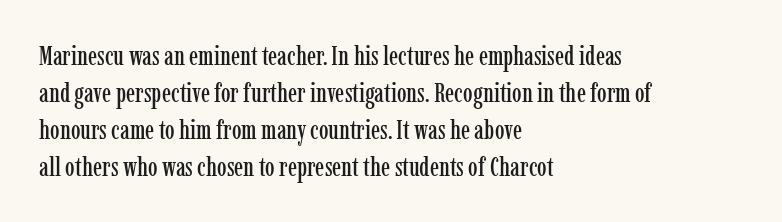
Q: Is the text italic (slanted)? A: No, it is upright.
Q: Is the text underlined? A: No.
Q: How is the paragraph aligned? A: Left-aligned.
Q: Is the spacing between letters normal or unusually wide? A: Normal.
Q: Is the spacing between lines tight, normal or loose? A: Normal.
